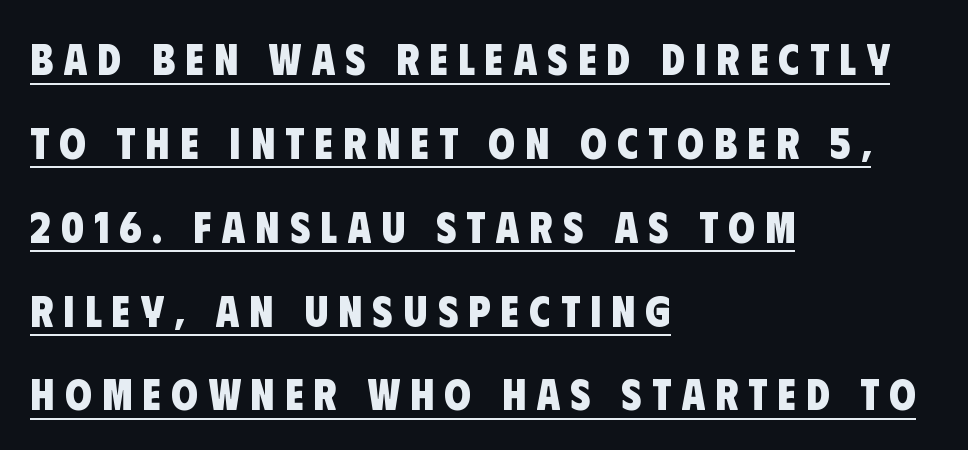
Each glyph is drawn with heavy, bold strokes. The leading is generous, giving the passage an open texture. The typesetter chose a ragged-right arrangement here. This is sans-serif lettering, the kind often seen on screens and signage.
